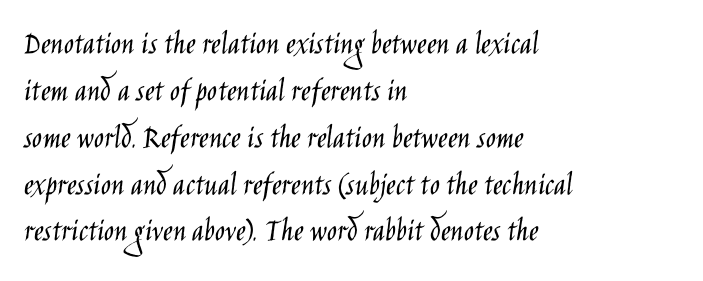
The image shows 33 px light, condensed sans-serif type; set left-aligned, normal line spacing (1.42x), normal letter spacing, not underlined; low stroke contrast and a large x-height.
